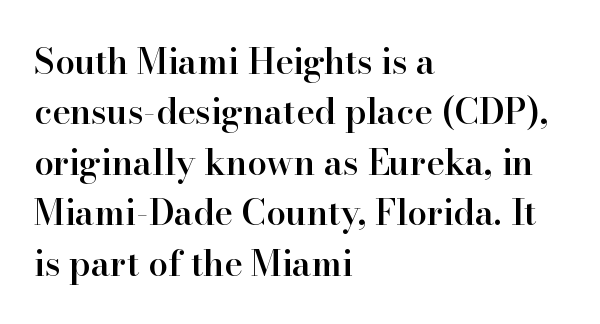
There is no visible air inserted between adjacent glyphs. Horizontal bands of white between lines are of average thickness. The paragraph shown leans on its left margin. Note: serifs present on the glyphs. The rendering uses natural spacing where letterforms have individual widths. In terms of posture, this sample is upright.
